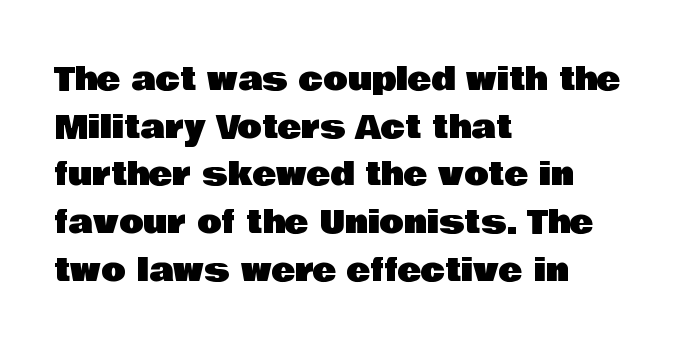
The image shows 32 px sans-serif type, upright; set left-aligned, normal line spacing (1.49x), normal letter spacing, not underlined; low stroke contrast and a large x-height.
